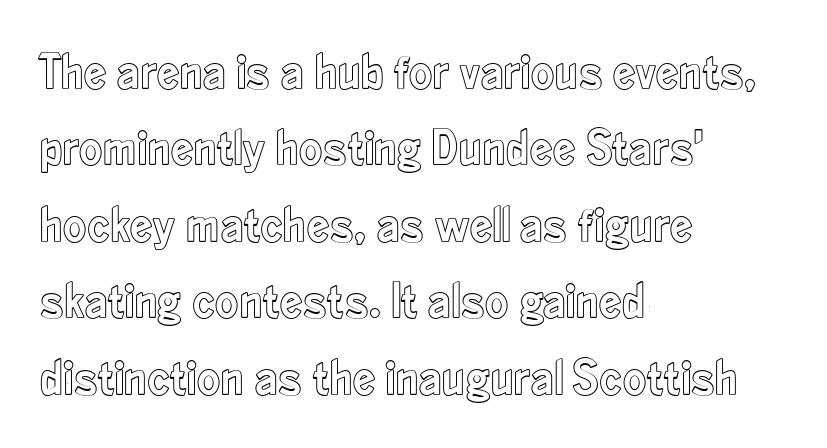
The image shows 51 px condensed type, upright; set left-aligned, normal line spacing (1.5x), normal letter spacing, not underlined; a small x-height.
